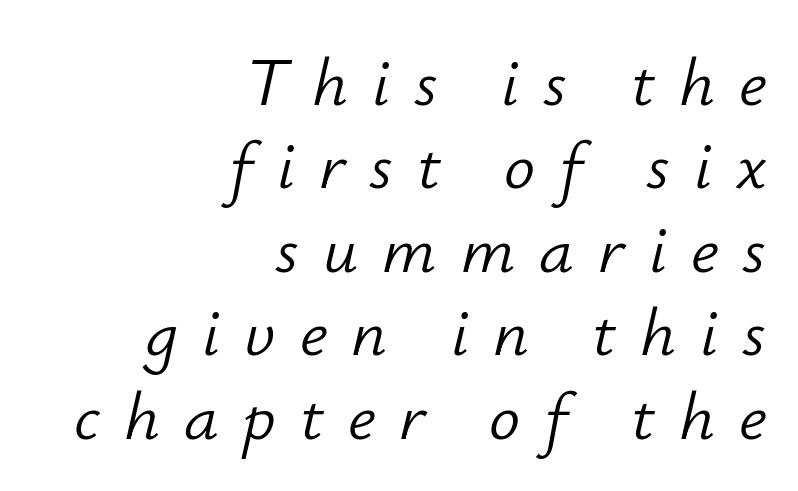
Q: Is the text bold? A: No.
Q: Is the text italic (slanted)? A: Yes, it leans right by about 12 degrees.
Q: Is the text underlined? A: No.
Q: How is the paragraph aligned? A: Right-aligned.
Q: Is the spacing between letters normal or unusually wide? A: Unusually wide.
Q: Width (condensed, normal, or wide)? A: Normal.
Q: Stroke contrast? A: Low.
Q: x-height? A: Small.
Q: Monospaced? A: No.
